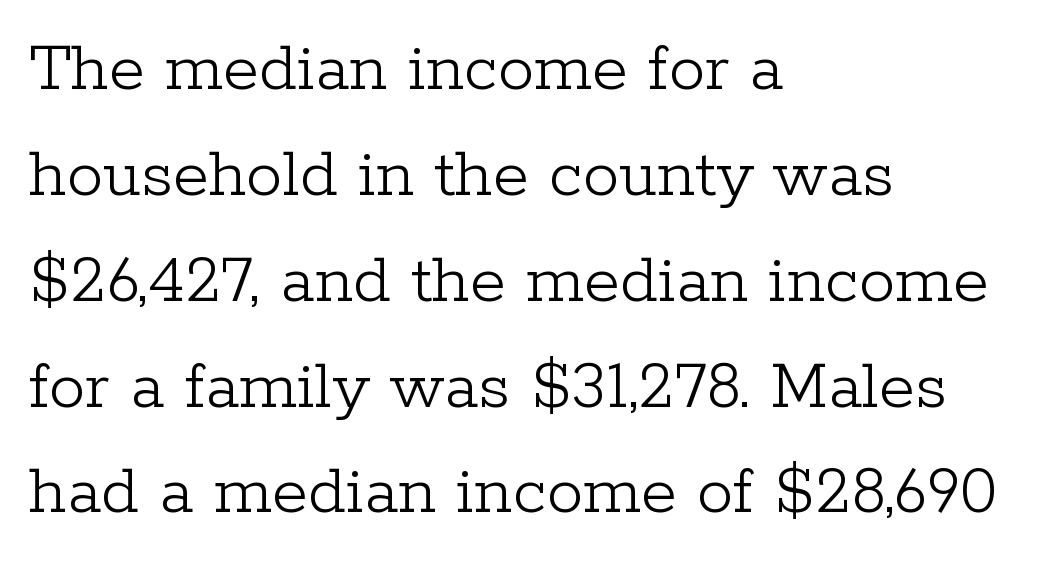
The image shows 73 px light serif type, upright; set left-aligned, normal line spacing (1.45x), normal letter spacing, not underlined; low stroke contrast and a medium x-height.
